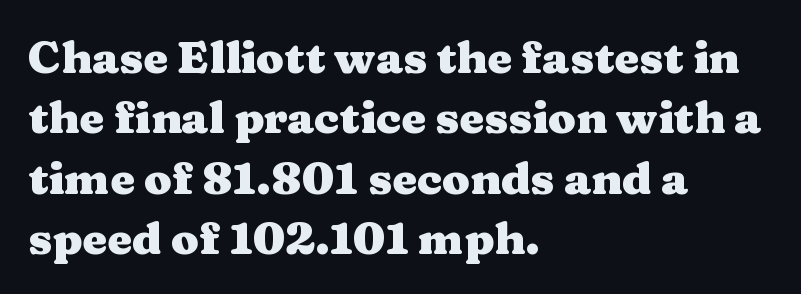
Characters follow at the spacing the type designer built in. How would I describe the line gaps? Plain and ordinary. The baseline area is clear. A roman cut, with each character standing at attention. The glyphs have the mass of a bold cut.
